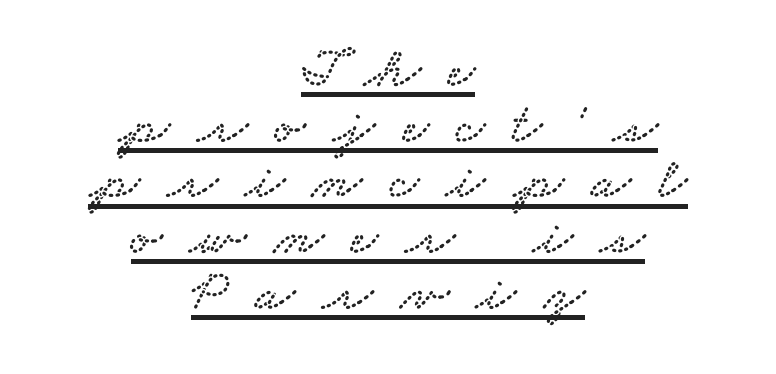
The image shows 58 px wide type; set centered, tight line spacing (0.96x), unusually wide letter spacing (+0.47 em), underlined; low stroke contrast and a small x-height.
